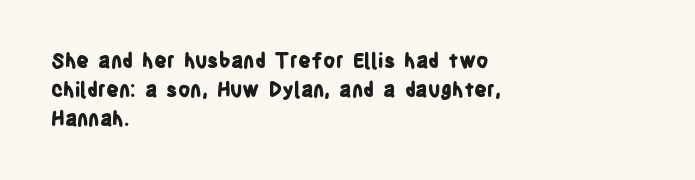
The image shows 20 px bold type, upright; set left-aligned, normal line spacing (1.44x), normal letter spacing, not underlined.
